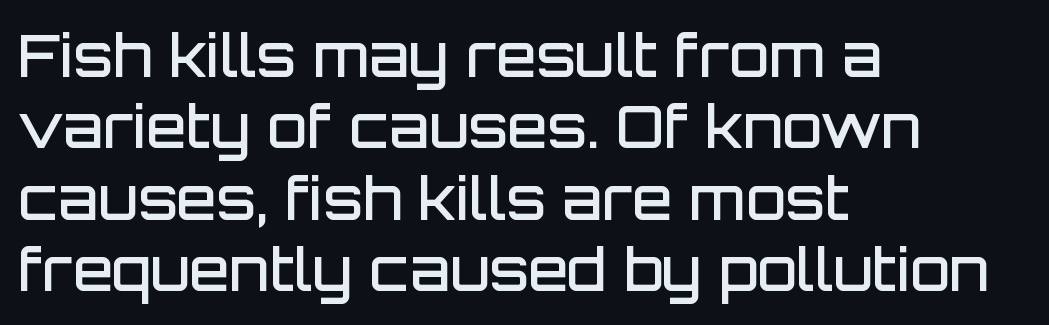
The image shows 58 px semibold sans-serif type, upright; set left-aligned, line spacing 1.23x, normal letter spacing, not underlined; low stroke contrast and a large x-height.
